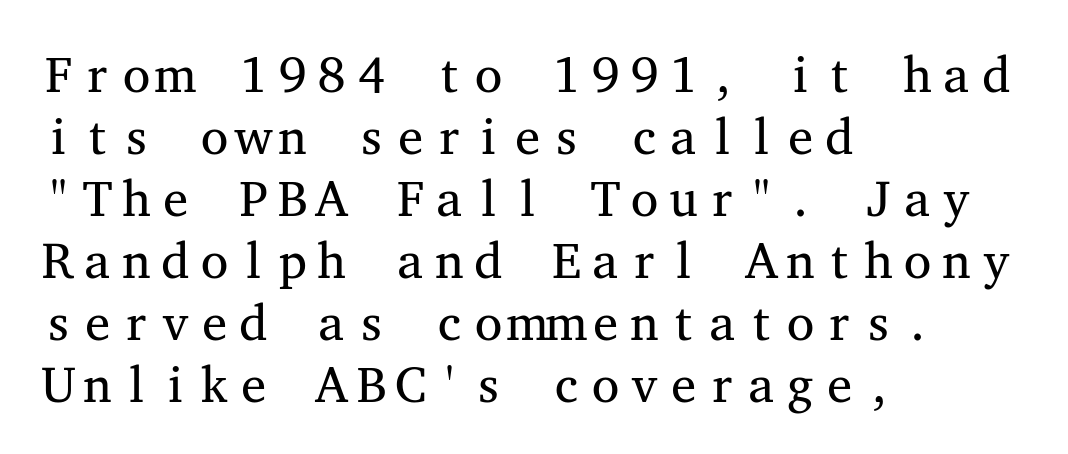
{"serif": "yes", "italic": "no", "bold": "no", "weight": "regular", "width": "wide", "stroke_contrast": "medium", "x_height": "medium", "monospaced": "yes", "underline": "no", "align": "left", "line_spacing_ratio": 1.24, "letter_spacing": "normal", "letter_spacing_em": 0.0, "glyph_px": 50}
